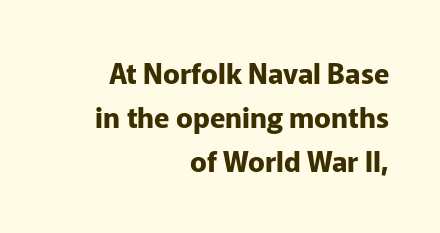
{"serif": "no", "italic": "no", "bold": "yes", "weight": "bold", "width": "normal", "stroke_contrast": "low", "x_height": "medium", "monospaced": "no", "underline": "no", "align": "right", "line_spacing": "normal", "line_spacing_ratio": 1.58, "letter_spacing": "normal", "letter_spacing_em": 0.0, "glyph_px": 28}
